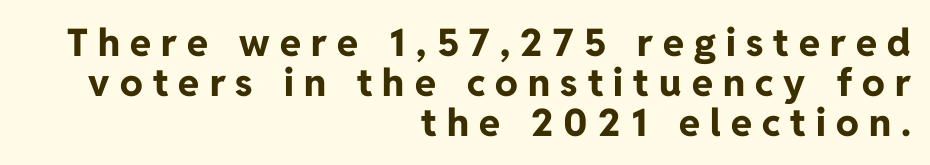
{"serif": "no", "italic": "no", "bold": "yes", "weight": "bold", "width": "normal", "stroke_contrast": "low", "x_height": "medium", "monospaced": "no", "underline": "no", "align": "right", "line_spacing": "tight", "line_spacing_ratio": 1.05, "letter_spacing": "wide", "letter_spacing_em": 0.27, "glyph_px": 38}
